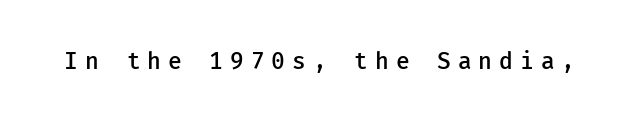
The image shows 23 px text type, upright; set unusually wide letter spacing (+0.3 em), not underlined.
